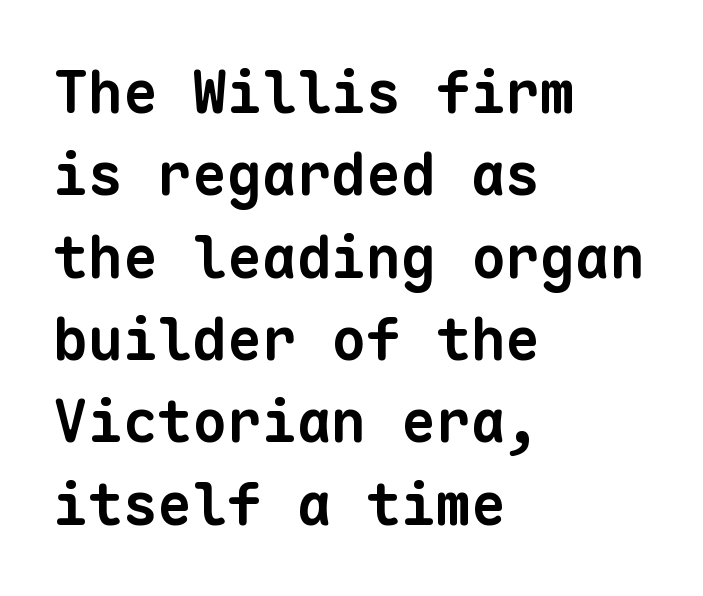
The image shows 58 px bold sans-serif type, monospaced; set left-aligned, normal line spacing (1.42x), normal letter spacing, not underlined; low stroke contrast and a medium x-height.
